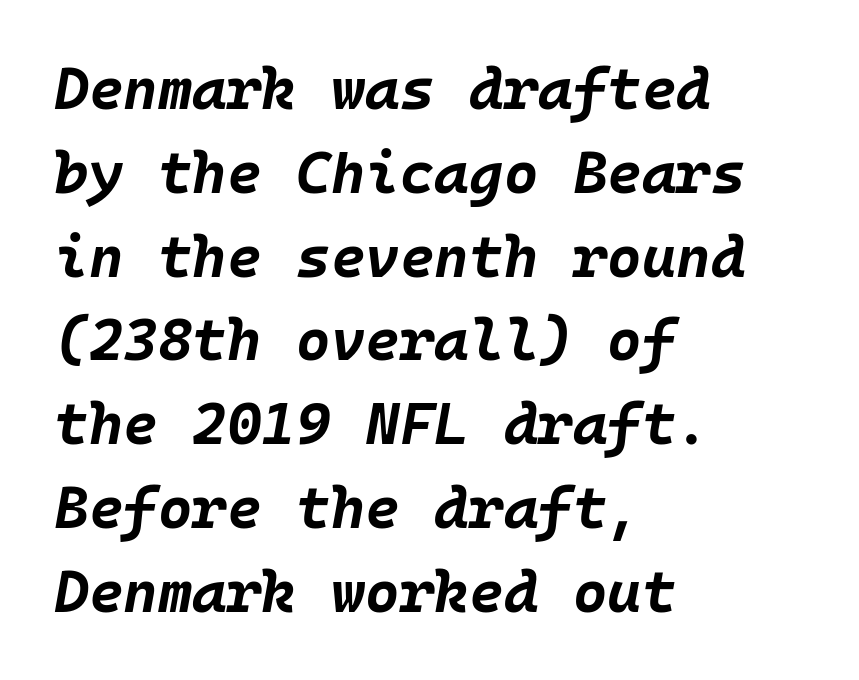
{"italic": "yes", "lean": "right", "slant_degrees": 10, "bold": "yes", "weight": "bold", "width": "normal", "stroke_contrast": "low", "x_height": "large", "monospaced": "yes", "underline": "no", "align": "left", "line_spacing": "normal", "line_spacing_ratio": 1.42, "letter_spacing": "normal", "letter_spacing_em": 0.0, "glyph_px": 59}
